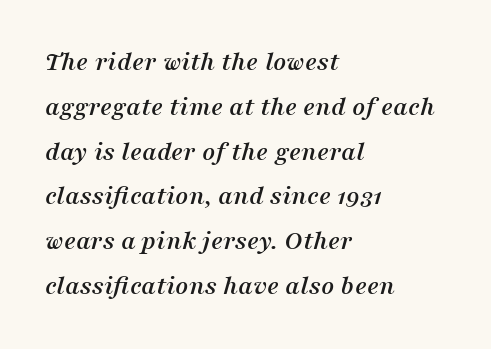
These lines stack with their left ends in a neat column. I'd call this a serif setting — the letters wear small feet. Rendered with sloped, italic letterforms. Each letter keeps its own natural width here, so spacing adapts to shape.
